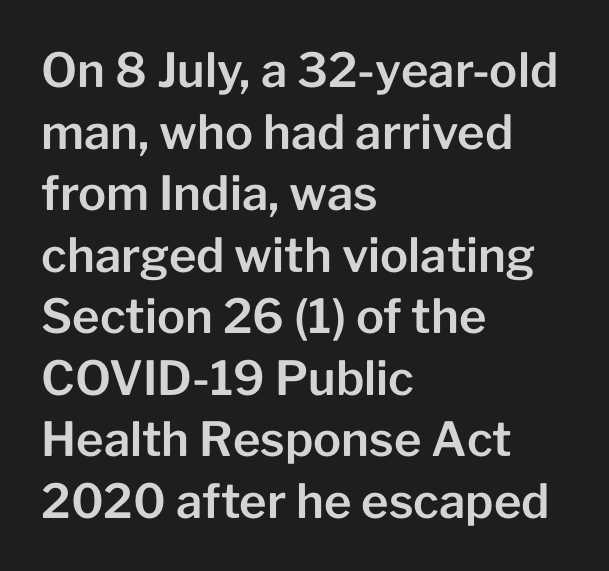
The image shows 47 px sans-serif type, upright; set left-aligned, normal line spacing (1.31x), normal letter spacing, not underlined; low stroke contrast and a medium x-height.
